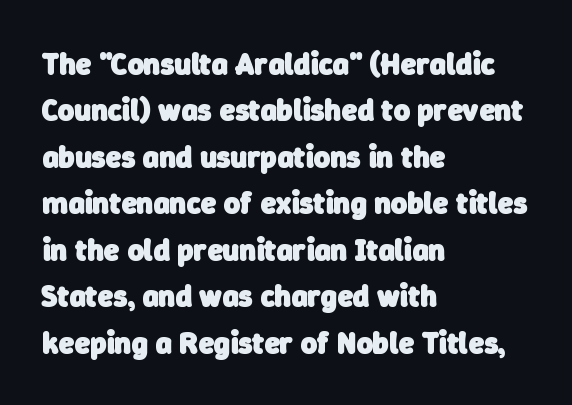
The image shows 31 px heavy sans-serif type; set left-aligned, normal line spacing (1.5x), normal letter spacing, not underlined; low stroke contrast and a medium x-height.
